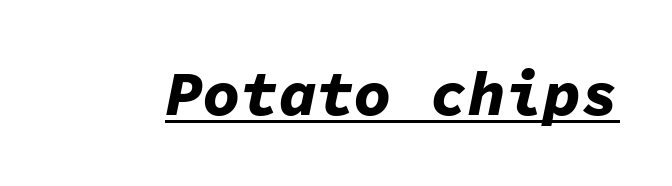
Q: Is the text bold? A: Yes.
Q: Is the text italic (slanted)? A: Yes, it leans right by about 11 degrees.
Q: Is the text underlined? A: Yes.
Q: Is the spacing between letters normal or unusually wide? A: Normal.
Q: Width (condensed, normal, or wide)? A: Normal.
Q: Stroke contrast? A: Low.
Q: x-height? A: Medium.
Q: Monospaced? A: Yes.
